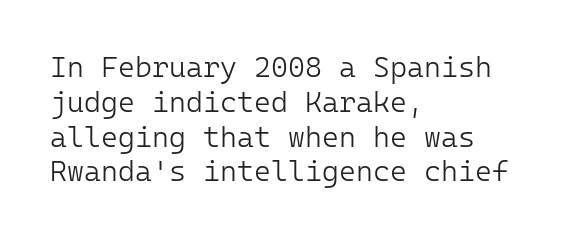
The image shows 29 px light sans-serif type, upright; set left-aligned, line spacing 1.2x, normal letter spacing, not underlined; low stroke contrast and a medium x-height.
